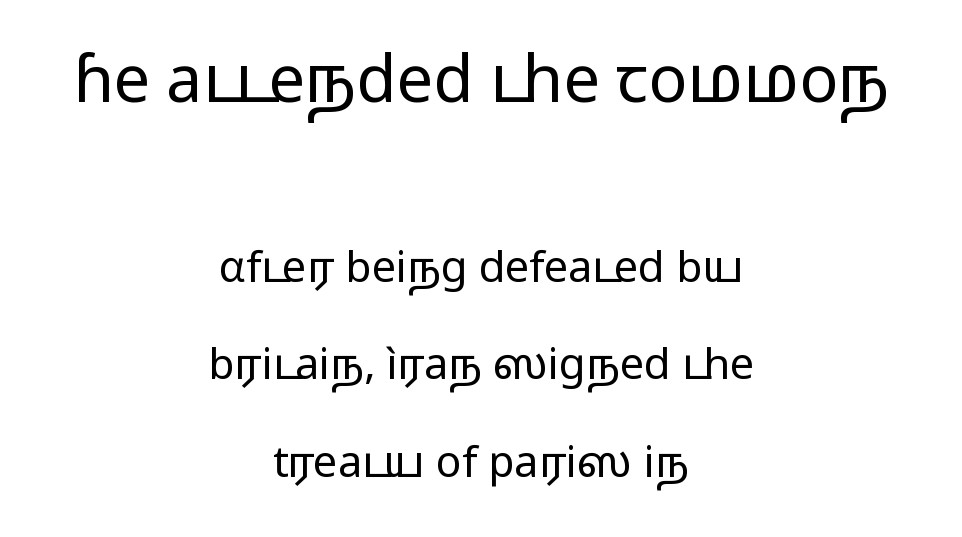
Q: Is the text bold? A: No.
Q: Is the text italic (slanted)? A: No, it is upright.
Q: Is the typeface a serif or a sans-serif typeface? A: Sans-serif.
Q: Is the text underlined? A: No.
Q: How is the paragraph aligned? A: Centered.
Q: Is the spacing between letters normal or unusually wide? A: Normal.
Q: Is the spacing between lines tight, normal or loose? A: Loose.
Q: Which block of text is set in a larger size, the first (top) or the second (bottom)? A: The first (top) one.
Q: Width (condensed, normal, or wide)? A: Wide.
Q: Stroke contrast? A: Low.
Q: x-height? A: Medium.
Q: Monospaced? A: No.
